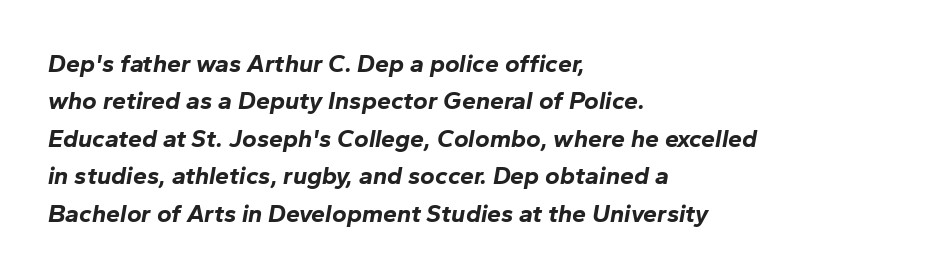
The image shows 25 px bold type, italic (leaning right); set left-aligned, normal line spacing (1.5x), normal letter spacing, not underlined.
